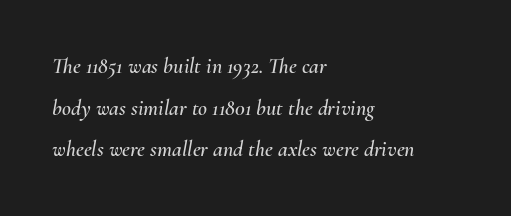
You could call the tracking neutral — neither tight nor loose. Underline: absent. In terms of posture, this sample is oblique. Left-aligned paragraph, ragged on the right.
